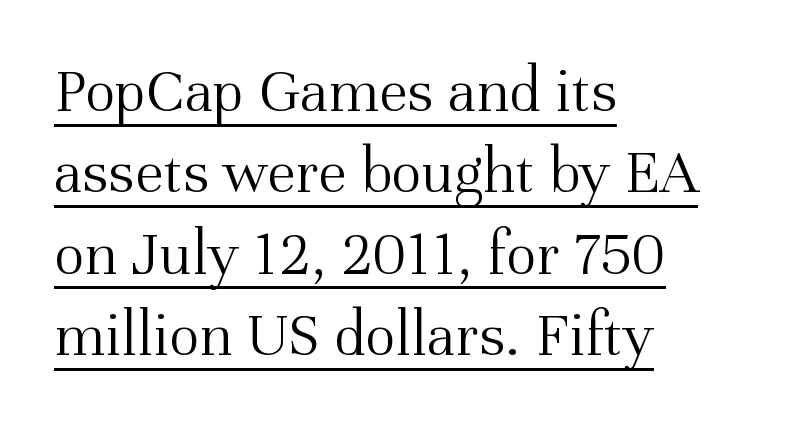
You can tell from the footed stems that serif type was used. Stems and bowls with no extra thickness — not bold. Does the leading feel generous? No, just average. The words here are underlined.
